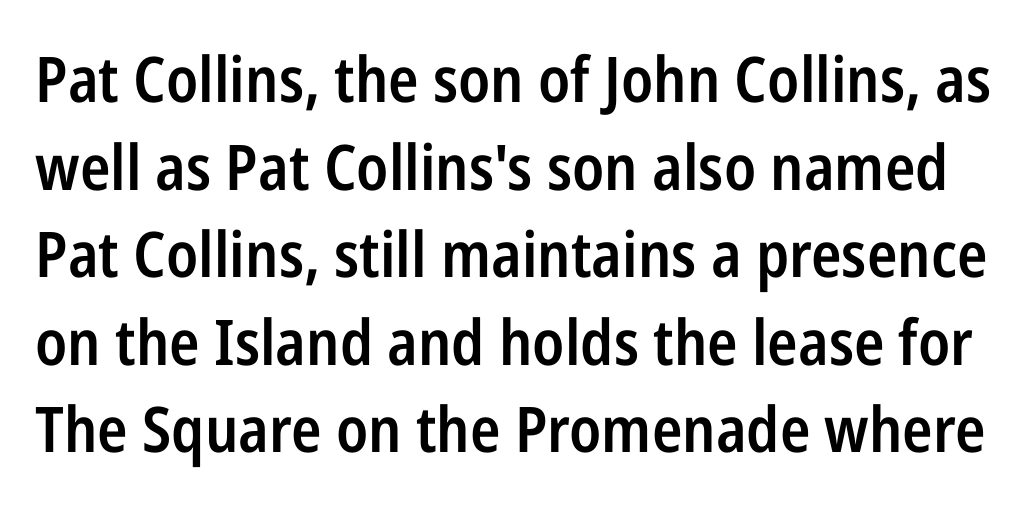
Regarding leading, the lines here are spaced in the standard way. Serif or sans? Sans — the stroke terminals are bare. Each letter keeps its own natural width here, so spacing adapts to shape. Characters remain perfectly vertical along every line. Tracking here is standard; glyphs follow each other at the usual distance.
